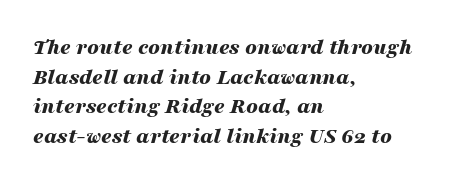
Q: Is the text bold? A: Yes.
Q: Is the text italic (slanted)? A: Yes, it leans right by about 16 degrees.
Q: Is the text underlined? A: No.
Q: How is the paragraph aligned? A: Left-aligned.
Q: Is the spacing between letters normal or unusually wide? A: Normal.
Q: Is the spacing between lines tight, normal or loose? A: Normal.
